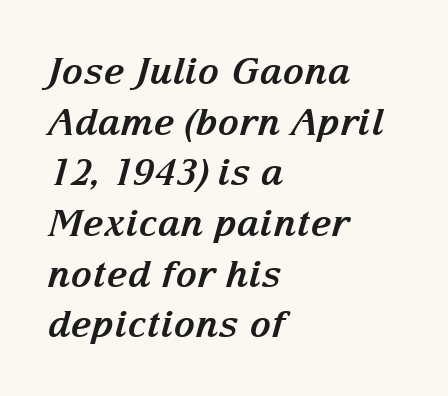
The image shows 37 px bold serif type, italic (leaning right); set left-aligned, normal line spacing (1.37x), normal letter spacing, not underlined; medium stroke contrast and a medium x-height.
